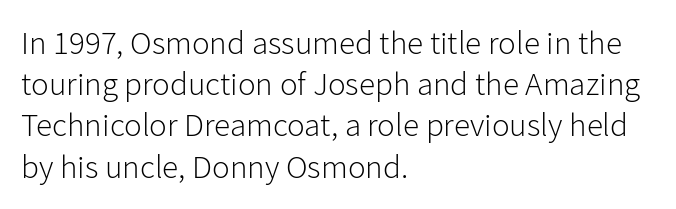
{"serif": "no", "italic": "no", "bold": "no", "weight": "light", "width": "normal", "stroke_contrast": "low", "x_height": "medium", "monospaced": "no", "underline": "no", "align": "left", "line_spacing": "normal", "line_spacing_ratio": 1.25, "letter_spacing": "normal", "letter_spacing_em": 0.0, "glyph_px": 33}
